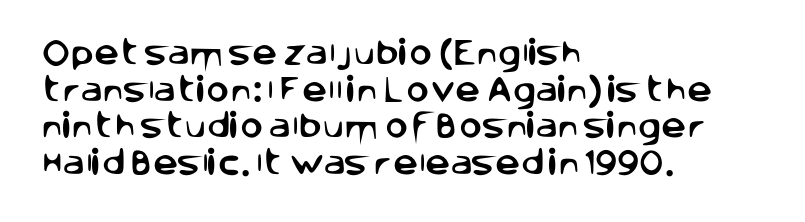
Q: Is the text italic (slanted)? A: No, it is upright.
Q: Is the typeface a serif or a sans-serif typeface? A: Sans-serif.
Q: Is the text underlined? A: No.
Q: How is the paragraph aligned? A: Left-aligned.
Q: Is the spacing between letters normal or unusually wide? A: Normal.
Q: Is the spacing between lines tight, normal or loose? A: Normal.
Q: Width (condensed, normal, or wide)? A: Normal.
Q: Stroke contrast? A: Low.
Q: x-height? A: Large.
Q: Monospaced? A: No.
